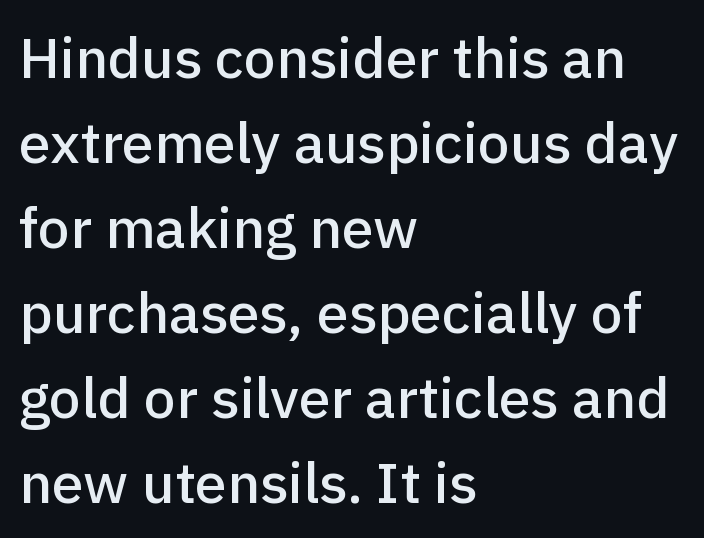
{"serif": "no", "italic": "no", "width": "normal", "stroke_contrast": "low", "x_height": "medium", "monospaced": "no", "underline": "no", "align": "left", "line_spacing": "normal", "line_spacing_ratio": 1.49, "letter_spacing": "normal", "letter_spacing_em": 0.0, "glyph_px": 57}
